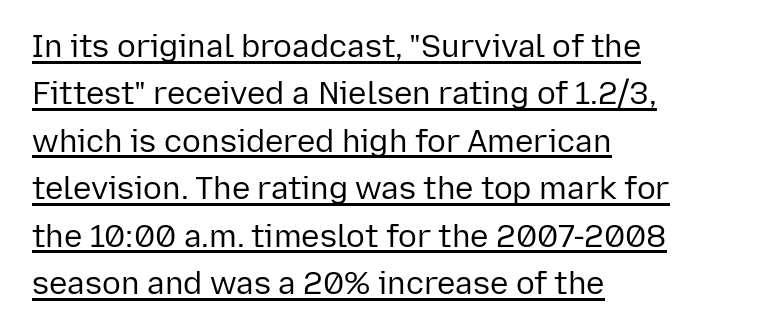
{"serif": "no", "italic": "no", "bold": "no", "weight": "regular", "width": "normal", "stroke_contrast": "low", "x_height": "medium", "monospaced": "no", "underline": "yes", "align": "left", "line_spacing": "normal", "line_spacing_ratio": 1.53, "letter_spacing": "normal", "letter_spacing_em": 0.0, "glyph_px": 31}
